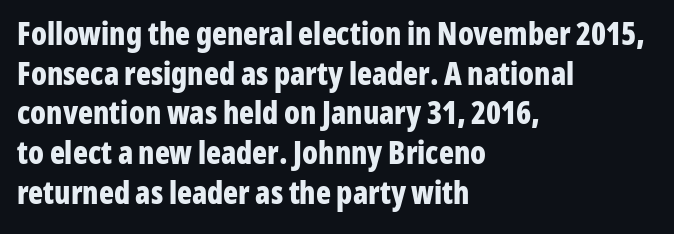
Q: Is the text bold? A: Yes.
Q: Is the text italic (slanted)? A: No, it is upright.
Q: Is the typeface a serif or a sans-serif typeface? A: Sans-serif.
Q: Is the text underlined? A: No.
Q: How is the paragraph aligned? A: Left-aligned.
Q: Is the spacing between letters normal or unusually wide? A: Normal.
Q: Is the spacing between lines tight, normal or loose? A: Normal.
Q: Width (condensed, normal, or wide)? A: Condensed.
Q: Stroke contrast? A: Low.
Q: x-height? A: Medium.
Q: Monospaced? A: No.
